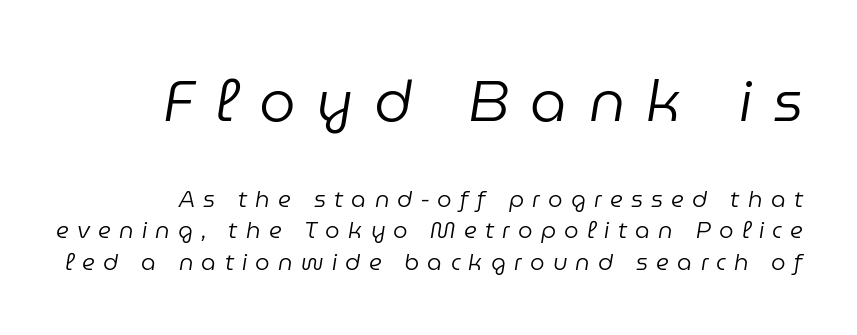
The image shows 58 px regular-weight type, italic (leaning right); set normal line spacing (1.37x), unusually wide letter spacing (+0.36 em), not underlined; the first (top) block is 2.52x larger; low stroke contrast and a medium x-height.
